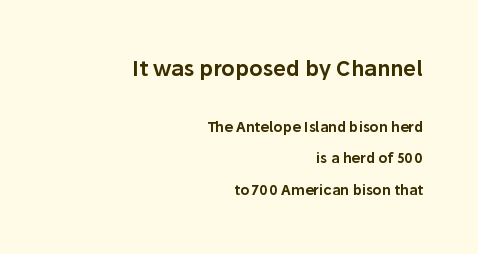
{"italic": "no", "underline": "no", "align": "right", "line_spacing": "loose", "line_spacing_ratio": 2.22, "letter_spacing": "normal", "letter_spacing_em": 0.0, "larger_block": "first", "size_ratio": 1.5, "glyph_px": 21}
